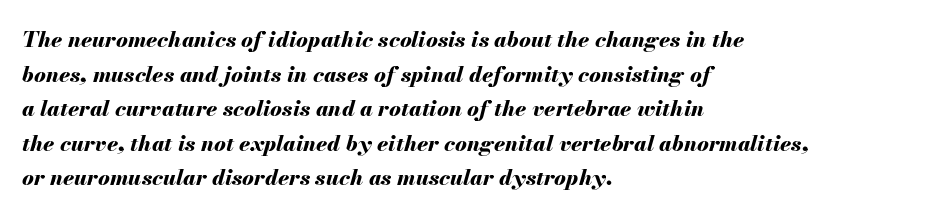
Q: Is the text bold? A: Yes.
Q: Is the text italic (slanted)? A: Yes, it leans right by about 13 degrees.
Q: Is the text underlined? A: No.
Q: How is the paragraph aligned? A: Left-aligned.
Q: Is the spacing between letters normal or unusually wide? A: Normal.
Q: Is the spacing between lines tight, normal or loose? A: Normal.
